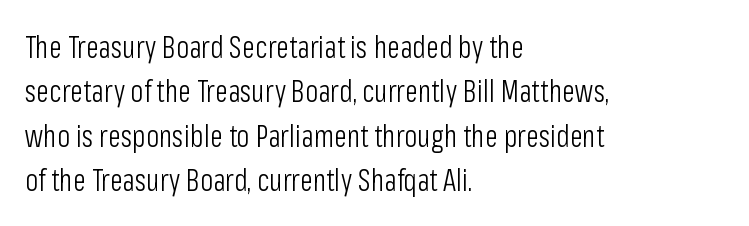
Here the designer chose a conventional face with non-uniform glyph widths. The passage shown is not underscored anywhere. Students, observe: this is what conventionally led text looks like. Unbolded letterforms with no extra heft. The face used here is a sans, in the tradition of grotesques and geometrics. Horizontal alignment here is leftward, the default for most running prose.
